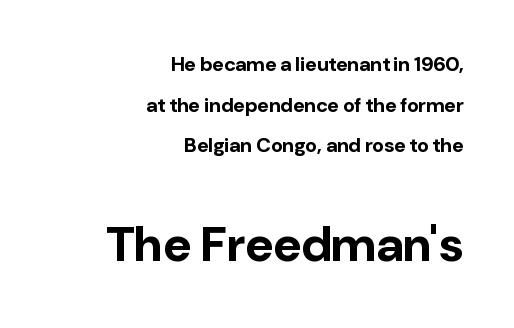
The image shows 49 px bold sans-serif type, upright; set right-aligned, loose line spacing (2.03x), normal letter spacing, not underlined; the second (bottom) block is 2.45x larger; low stroke contrast and a medium x-height.
